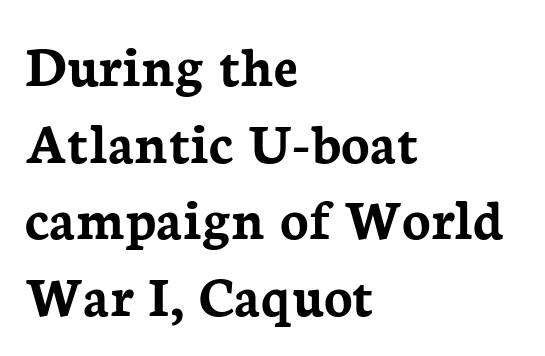
Note the varied advance widths — an 'i' is clearly narrower than an 'm'. Ascenders rise straight up at ninety degrees. Pretty heavy lettering here — definitely bold. Stroke terminals: seriffed.
